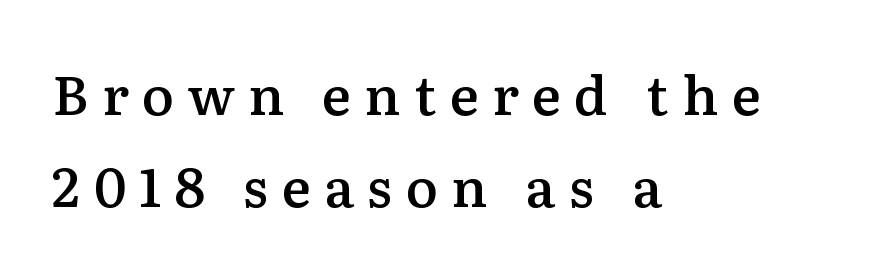
{"serif": "yes", "italic": "no", "bold": "semi", "weight": "semibold", "width": "normal", "stroke_contrast": "medium", "x_height": "medium", "monospaced": "no", "underline": "no", "align": "left", "line_spacing": "normal", "line_spacing_ratio": 1.7, "letter_spacing": "wide", "letter_spacing_em": 0.25, "glyph_px": 54}
